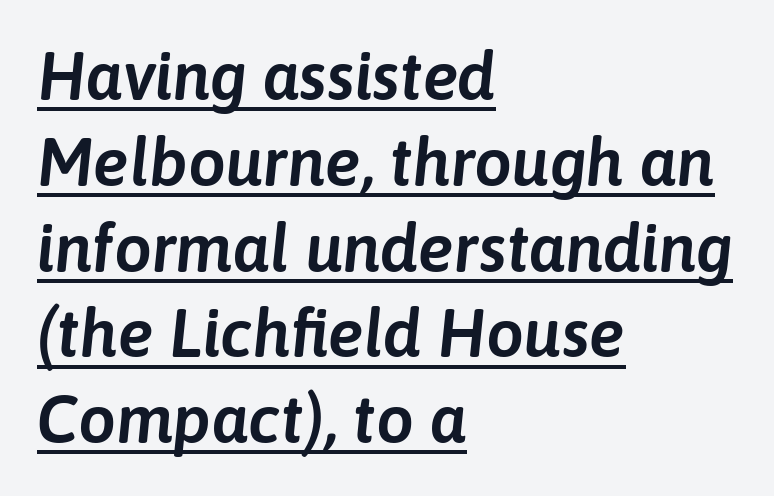
Q: Is the text italic (slanted)? A: Yes, it leans right by about 6 degrees.
Q: Is the text underlined? A: Yes.
Q: How is the paragraph aligned? A: Left-aligned.
Q: Is the spacing between letters normal or unusually wide? A: Normal.
Q: Is the spacing between lines tight, normal or loose? A: Normal.
Q: Width (condensed, normal, or wide)? A: Normal.
Q: Stroke contrast? A: Low.
Q: x-height? A: Medium.
Q: Monospaced? A: No.
